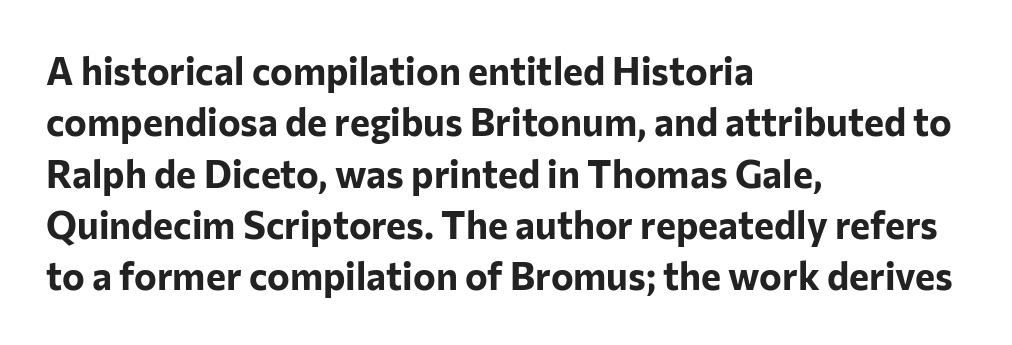
{"serif": "no", "italic": "no", "bold": "yes", "weight": "bold", "width": "normal", "stroke_contrast": "low", "x_height": "medium", "monospaced": "no", "underline": "no", "align": "left", "line_spacing": "normal", "line_spacing_ratio": 1.35, "letter_spacing": "normal", "letter_spacing_em": 0.0, "glyph_px": 38}
